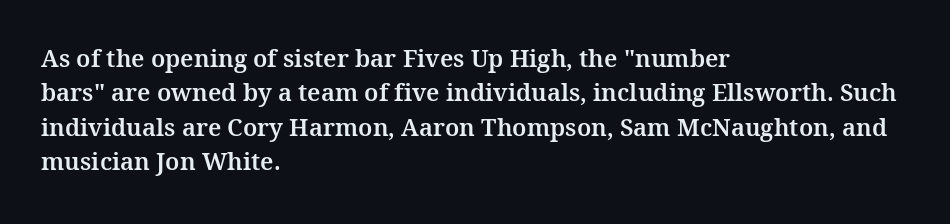
Q: Is the text italic (slanted)? A: No, it is upright.
Q: Is the text underlined? A: No.
Q: How is the paragraph aligned? A: Left-aligned.
Q: Is the spacing between letters normal or unusually wide? A: Normal.
Q: Is the spacing between lines tight, normal or loose? A: Normal.
